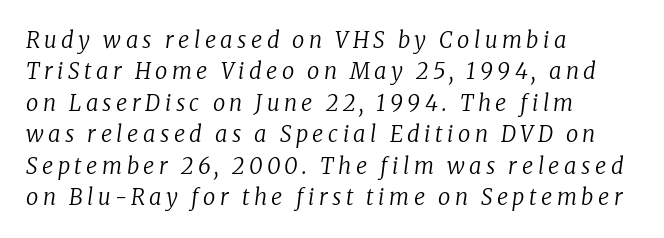
{"italic": "yes", "lean": "right", "slant_degrees": 8, "bold": "no", "underline": "no", "align": "left", "line_spacing": "normal", "line_spacing_ratio": 1.43, "letter_spacing": "wide", "letter_spacing_em": 0.2, "glyph_px": 22}
